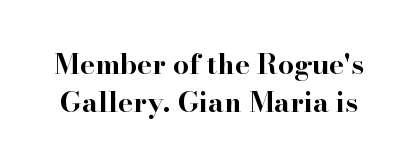
{"serif": "yes", "italic": "no", "bold": "yes", "weight": "bold", "width": "wide", "stroke_contrast": "high", "x_height": "small", "monospaced": "no", "underline": "no", "line_spacing": "normal", "line_spacing_ratio": 1.37, "letter_spacing": "normal", "letter_spacing_em": 0.0, "glyph_px": 28}
